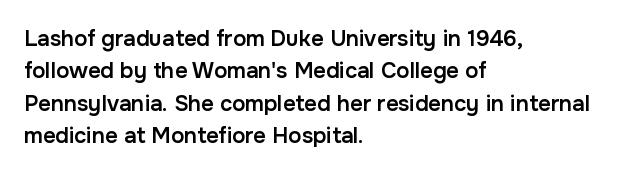
{"italic": "no", "bold": "semi", "underline": "no", "align": "left", "line_spacing": "normal", "line_spacing_ratio": 1.47, "letter_spacing": "normal", "letter_spacing_em": 0.0, "glyph_px": 22}
